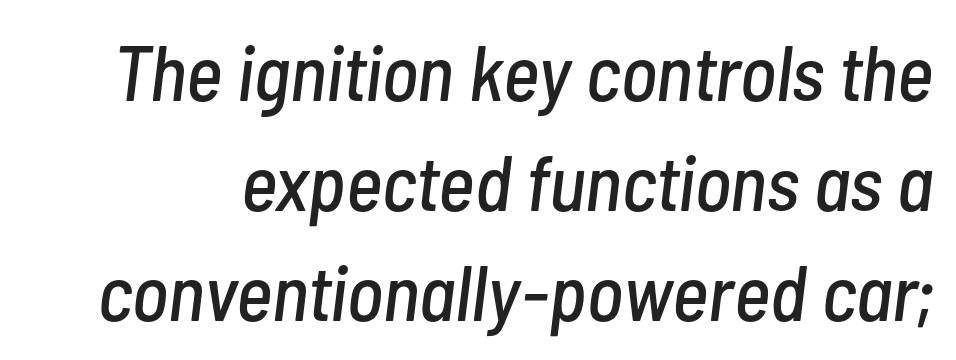
{"italic": "yes", "lean": "right", "slant_degrees": 7, "width": "condensed", "stroke_contrast": "low", "x_height": "medium", "monospaced": "no", "underline": "no", "line_spacing": "normal", "line_spacing_ratio": 1.41, "letter_spacing": "normal", "letter_spacing_em": 0.0, "glyph_px": 78}
